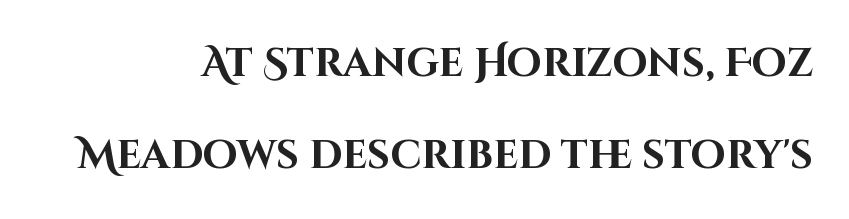
The image shows 40 px bold sans-serif type, upright; set right-aligned, loose line spacing (2.29x), normal letter spacing, not underlined; high stroke contrast and a large x-height.
